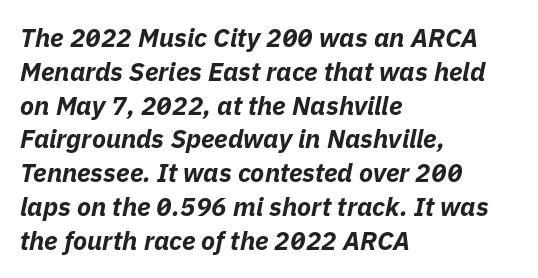
Q: Is the text bold? A: Yes.
Q: Is the text italic (slanted)? A: Yes, it leans right by about 11 degrees.
Q: Is the text underlined? A: No.
Q: How is the paragraph aligned? A: Left-aligned.
Q: Is the spacing between letters normal or unusually wide? A: Normal.
Q: Is the spacing between lines tight, normal or loose? A: Normal.
